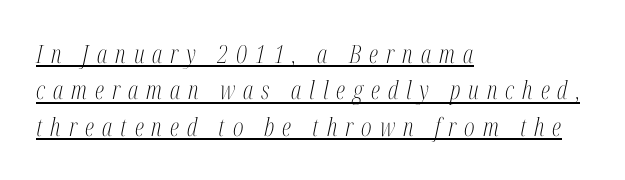
The image shows 25 px text type, italic (leaning right); set left-aligned, normal line spacing (1.46x), unusually wide letter spacing (+0.32 em), underlined.
